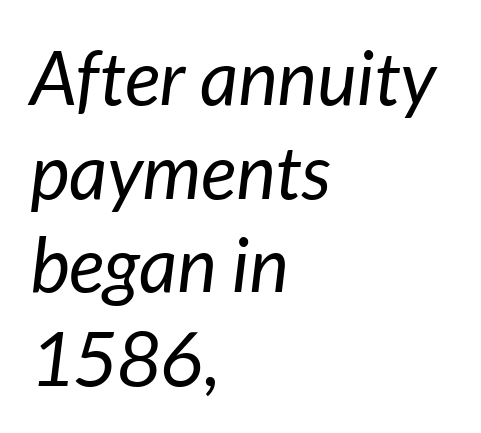
The image shows 75 px regular-weight type, italic (leaning right); set left-aligned, normal line spacing (1.25x), normal letter spacing, not underlined; low stroke contrast and a medium x-height.
